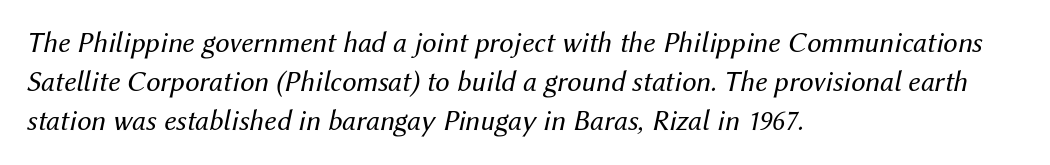
Q: Is the text bold? A: No.
Q: Is the text italic (slanted)? A: Yes, it leans right by about 12 degrees.
Q: Is the text underlined? A: No.
Q: How is the paragraph aligned? A: Left-aligned.
Q: Is the spacing between letters normal or unusually wide? A: Normal.
Q: Is the spacing between lines tight, normal or loose? A: Normal.
Q: Width (condensed, normal, or wide)? A: Normal.
Q: Stroke contrast? A: Medium.
Q: x-height? A: Medium.
Q: Monospaced? A: No.
